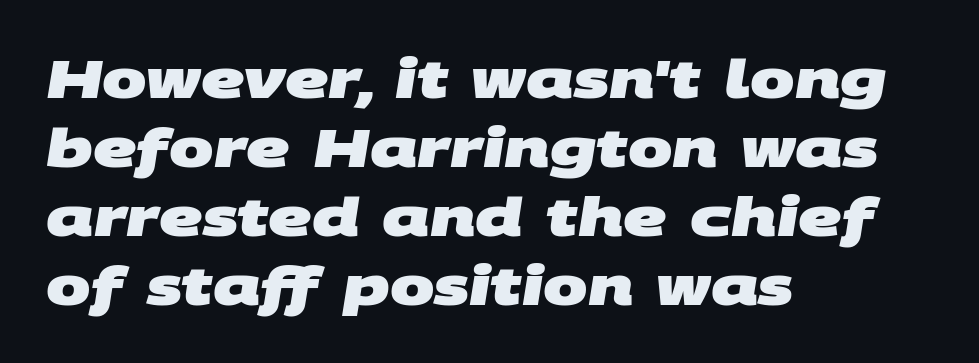
Glance below the letters and you will spot only blank space. This sample has the flowing, uneven cadence of proportional lettering. Font category for this specimen: sans-serif. Summary of vertical rhythm: regular, with standard interline spacing. The passage is arranged the way most books set body copy — flush left.
